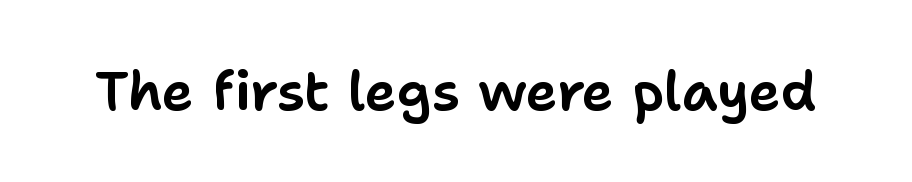
The image shows 54 px sans-serif type, upright; set normal letter spacing, not underlined; low stroke contrast and a medium x-height.
